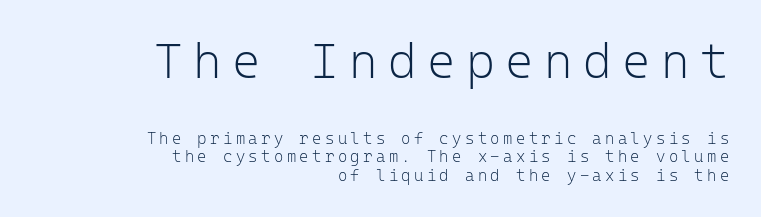
The image shows 49 px light sans-serif type, upright, monospaced; set right-aligned, line spacing 1.17x, unusually wide letter spacing (+0.21 em), not underlined; the first (top) block is 3.06x larger; low stroke contrast and a medium x-height.
